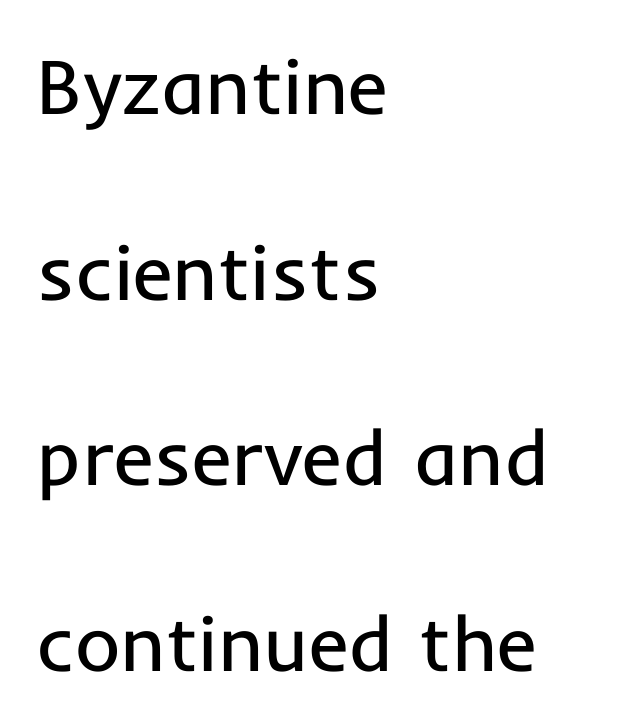
The image shows 78 px regular-weight sans-serif type, upright; set left-aligned, loose line spacing (2.38x), normal letter spacing, not underlined; low stroke contrast and a medium x-height.
